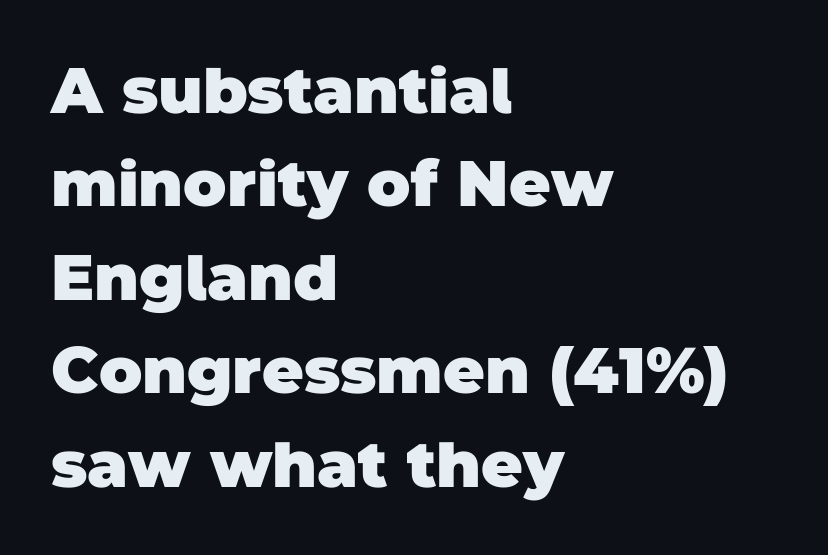
Does the leading feel generous? No, just average. Serifs: no, the terminals of the letterforms are clean. The setting favours the left margin, as ordinary paragraphs usually do. Letter spacing: default.
